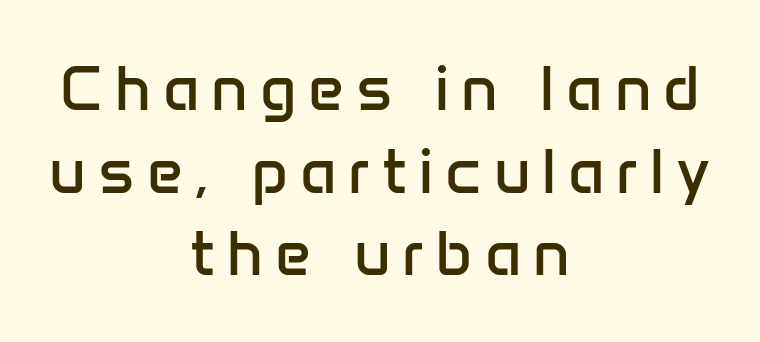
{"serif": "no", "italic": "no", "bold": "no", "weight": "regular", "width": "normal", "stroke_contrast": "low", "x_height": "medium", "monospaced": "no", "underline": "no", "align": "center", "line_spacing": "normal", "line_spacing_ratio": 1.31, "glyph_px": 63}
